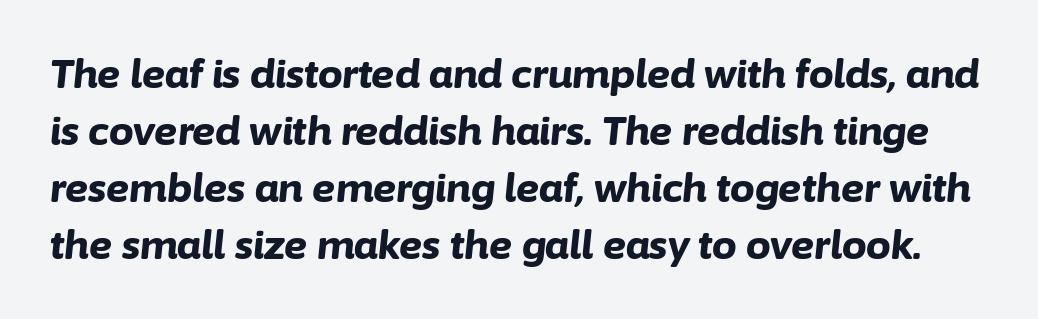
Proportional: the letters do not fall into vertical columns. These lines were composed using italics. Unmarked baselines from the first word to the last. These lines sit exactly where default settings would place them.
